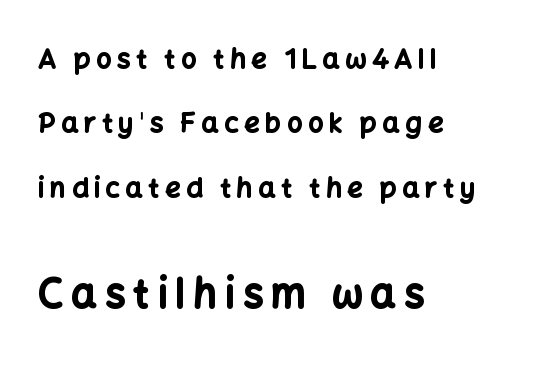
{"serif": "no", "italic": "no", "bold": "yes", "weight": "bold", "width": "normal", "stroke_contrast": "low", "x_height": "medium", "monospaced": "no", "underline": "no", "align": "left", "line_spacing": "loose", "line_spacing_ratio": 2.38, "letter_spacing": "wide", "letter_spacing_em": 0.21, "larger_block": "second", "size_ratio": 1.48, "glyph_px": 40}
